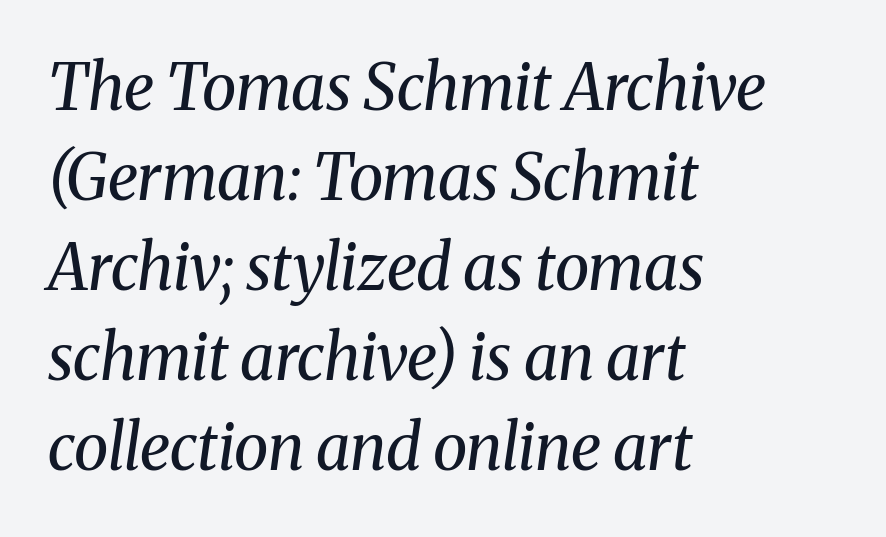
I'd call this a serif setting — the letters wear small feet. The paragraph shown leans on its left margin. Unbolded letterforms with no extra heft. Does extra space separate the letters? No, they use regular spacing. Descenders hang freely into open space.
